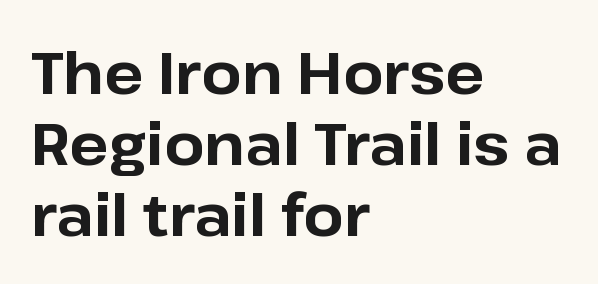
The image shows 58 px bold sans-serif type, upright; set left-aligned, line spacing 1.22x, normal letter spacing, not underlined; low stroke contrast and a medium x-height.
